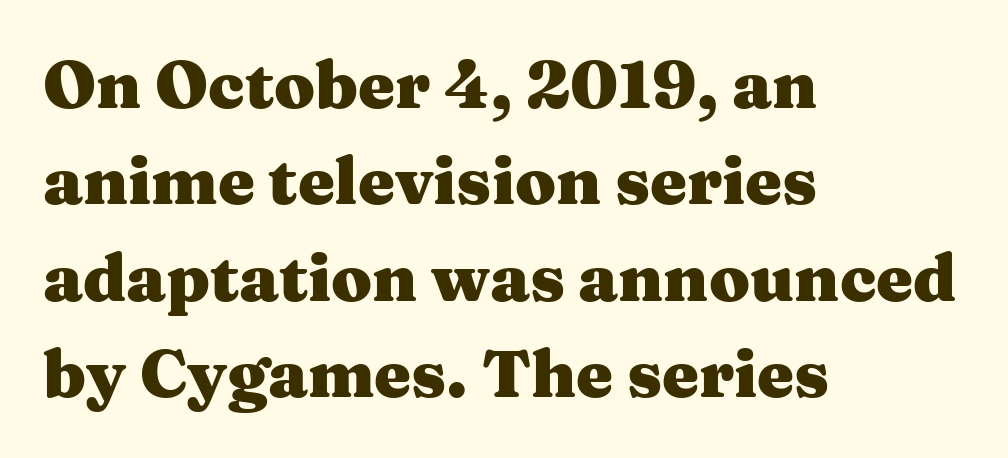
The image shows 66 px heavy, wide serif type, upright; set left-aligned, normal line spacing (1.46x), normal letter spacing, not underlined; medium stroke contrast and a medium x-height.
